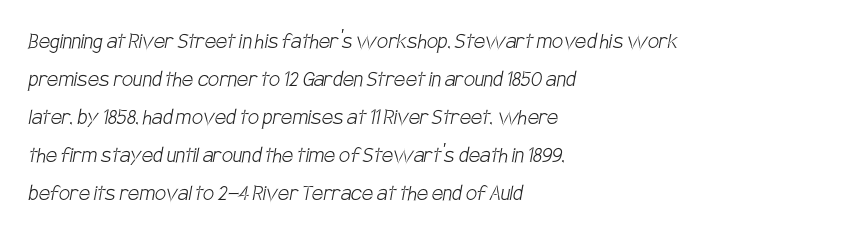
Q: Is the text bold? A: No.
Q: Is the text underlined? A: No.
Q: How is the paragraph aligned? A: Left-aligned.
Q: Is the spacing between letters normal or unusually wide? A: Normal.
Q: Is the spacing between lines tight, normal or loose? A: Normal.
